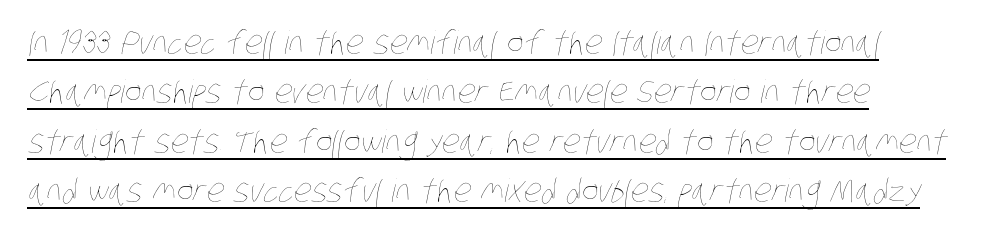
Each new line begins a customary step beneath the previous one. Weight: not bold — regular or lighter. Students, observe the line beneath the letters — that is underlining. The horizontal fit of the characters is conventional and even.
